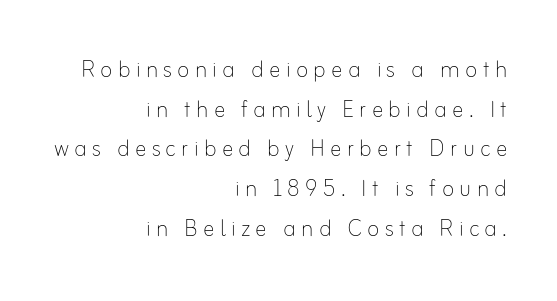
The image shows 29 px thin type, upright; set right-aligned, normal line spacing (1.37x), not underlined; low stroke contrast and a small x-height.
